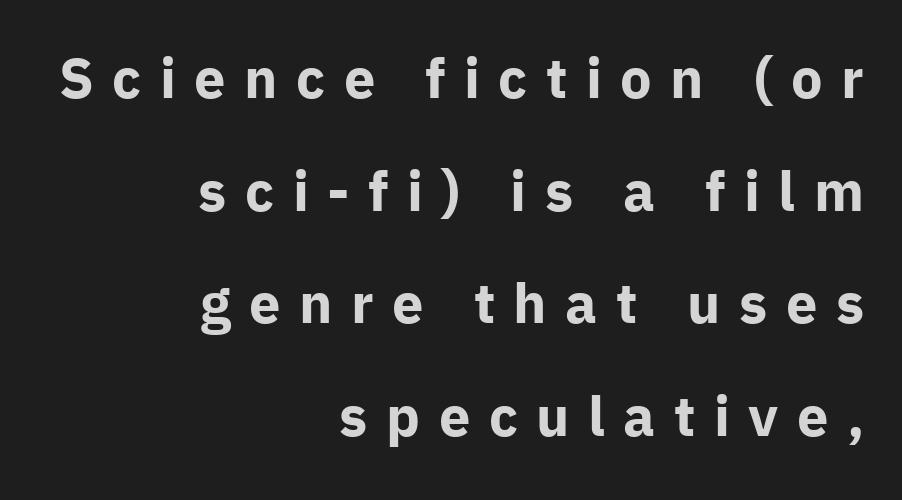
{"serif": "no", "italic": "no", "bold": "yes", "weight": "bold", "width": "normal", "stroke_contrast": "low", "x_height": "medium", "monospaced": "no", "underline": "no", "align": "right", "line_spacing": "loose", "line_spacing_ratio": 2.01, "letter_spacing": "wide", "letter_spacing_em": 0.33, "glyph_px": 56}
